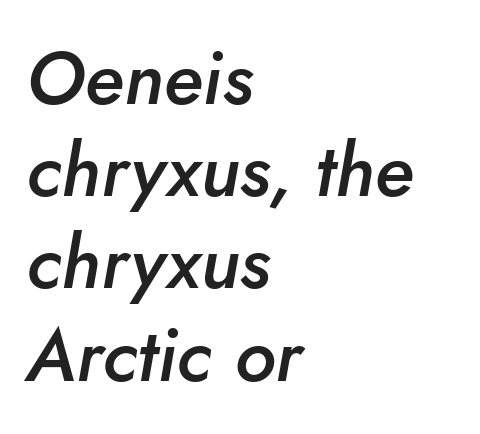
The image shows 75 px semibold type, italic (leaning right); set left-aligned, line spacing 1.23x, normal letter spacing, not underlined; low stroke contrast and a small x-height.
